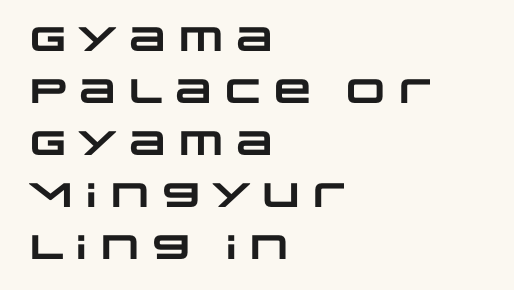
Q: Is the text bold? A: Yes.
Q: Is the typeface a serif or a sans-serif typeface? A: Sans-serif.
Q: Is the text underlined? A: No.
Q: How is the paragraph aligned? A: Left-aligned.
Q: Is the spacing between letters normal or unusually wide? A: Normal.
Q: Is the spacing between lines tight, normal or loose? A: Normal.
Q: Width (condensed, normal, or wide)? A: Wide.
Q: Stroke contrast? A: Low.
Q: x-height? A: Large.
Q: Monospaced? A: No.
